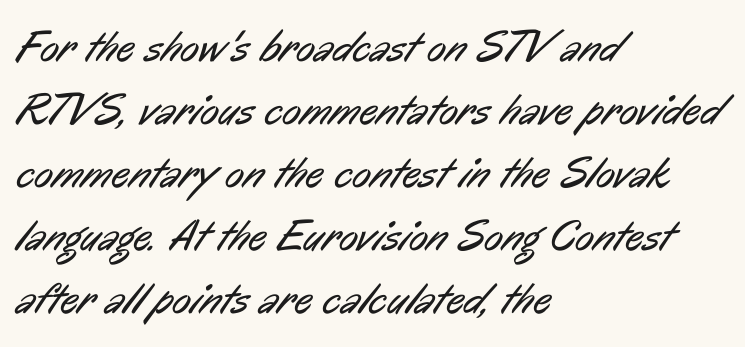
The image shows 44 px regular-weight, condensed sans-serif type; set left-aligned, normal line spacing (1.43x), normal letter spacing, not underlined; low stroke contrast and a medium x-height.
